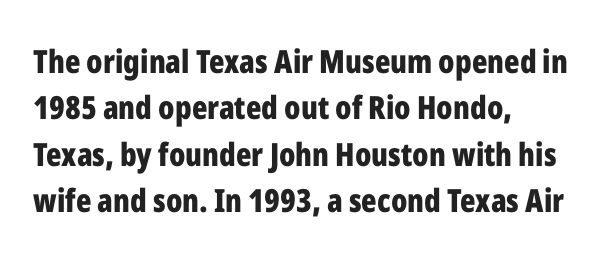
All the whitespace from short lines collects on the right. Unmarked baselines from the first word to the last. Do the characters align in a grid? No, the font is proportional. You could call the tracking neutral — neither tight nor loose. Weight: bold. The line-height multiplier appears to be the usual default.
